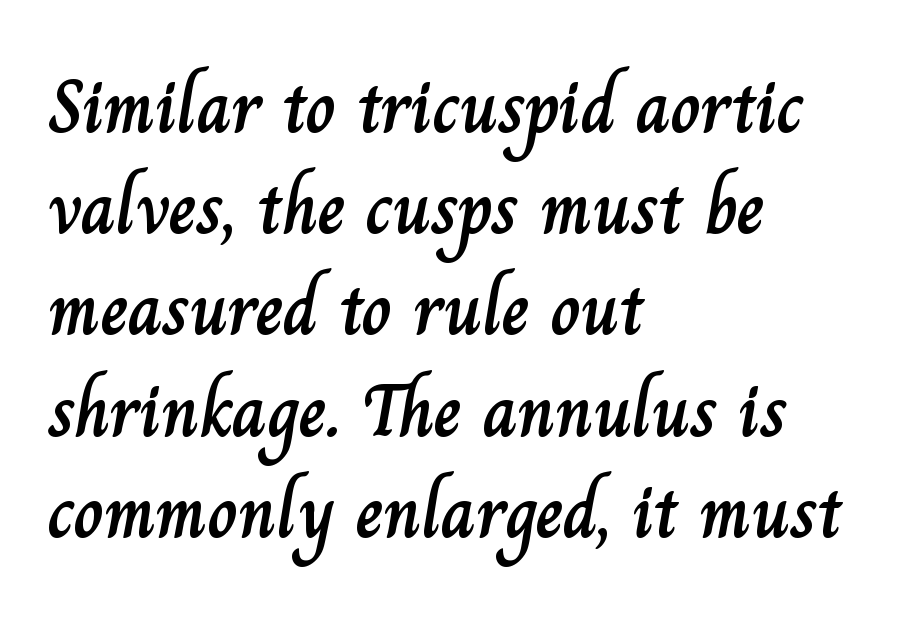
{"width": "normal", "stroke_contrast": "low", "x_height": "small", "monospaced": "no", "underline": "no", "align": "left", "line_spacing": "normal", "line_spacing_ratio": 1.35, "letter_spacing": "normal", "letter_spacing_em": 0.0, "glyph_px": 75}
